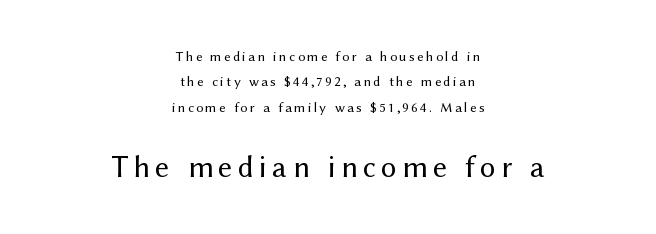
The image shows 31 px regular-weight sans-serif type, upright; set centered, line spacing 1.82x, not underlined; the second (bottom) block is 2.21x larger; medium stroke contrast and a medium x-height.
